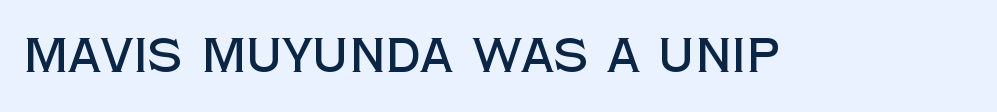
{"serif": "no", "italic": "no", "width": "normal", "x_height": "large", "monospaced": "no", "underline": "no", "letter_spacing": "normal", "letter_spacing_em": 0.0, "glyph_px": 47}
